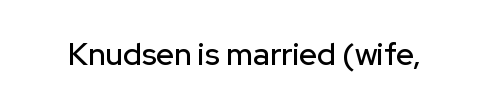
The image shows 31 px sans-serif type, upright; set normal letter spacing, not underlined; low stroke contrast and a medium x-height.
